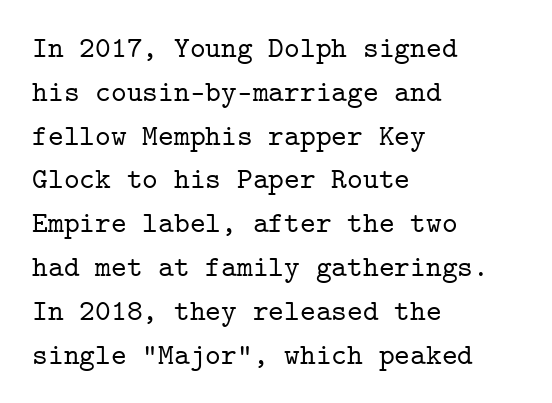
{"serif": "yes", "italic": "no", "width": "normal", "stroke_contrast": "low", "x_height": "medium", "monospaced": "yes", "underline": "no", "align": "left", "line_spacing": "normal", "line_spacing_ratio": 1.46, "letter_spacing": "normal", "letter_spacing_em": 0.0, "glyph_px": 30}
